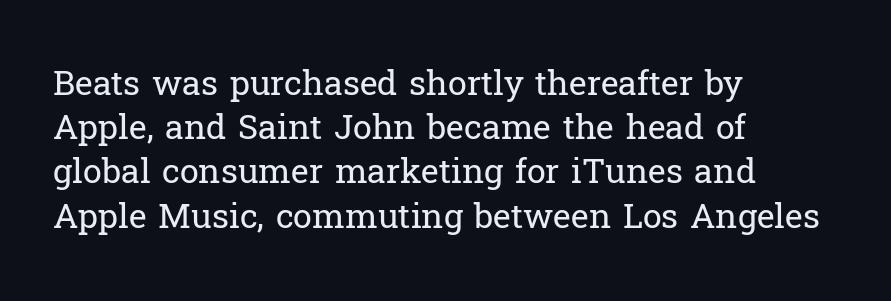
{"serif": "yes", "italic": "no", "bold": "no", "weight": "regular", "width": "normal", "stroke_contrast": "low", "x_height": "medium", "monospaced": "no", "underline": "no", "align": "left", "line_spacing": "normal", "line_spacing_ratio": 1.3, "letter_spacing": "normal", "letter_spacing_em": 0.0, "glyph_px": 34}
